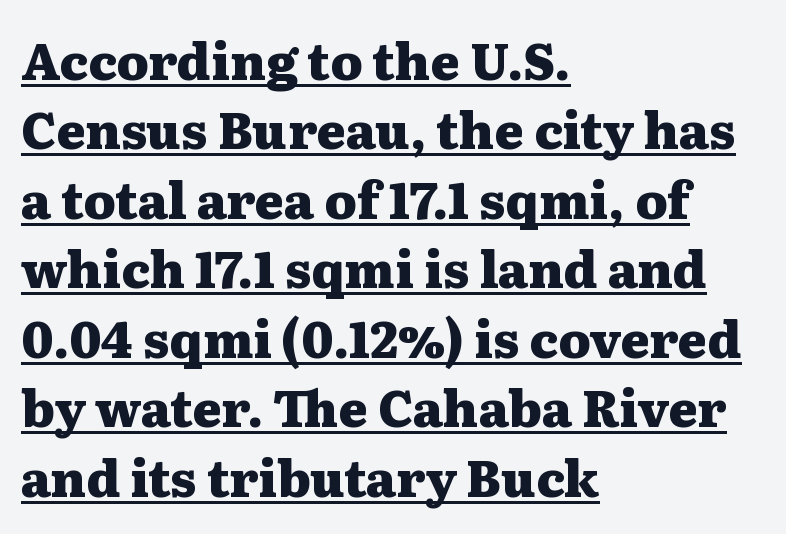
The image shows 50 px heavy, wide serif type, upright; set left-aligned, normal line spacing (1.39x), normal letter spacing, underlined; medium stroke contrast and a medium x-height.
